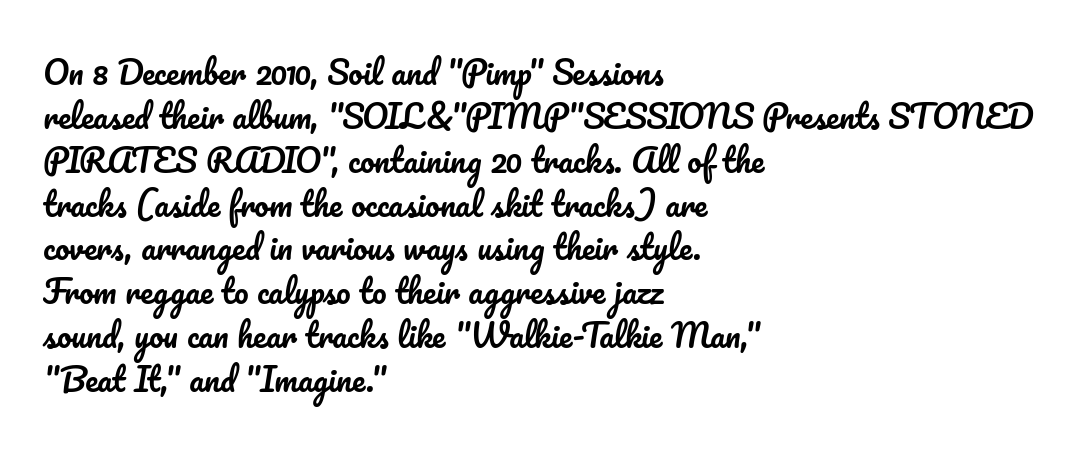
{"width": "normal", "stroke_contrast": "low", "x_height": "small", "monospaced": "no", "underline": "no", "align": "left", "line_spacing": "normal", "line_spacing_ratio": 1.37, "letter_spacing": "normal", "letter_spacing_em": 0.0, "glyph_px": 32}
